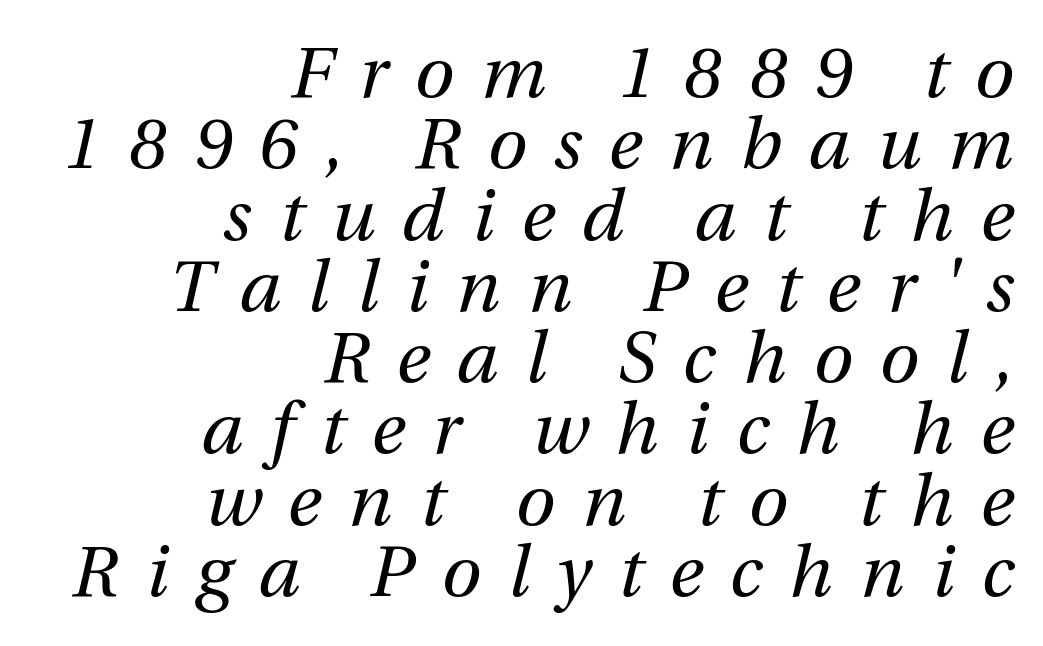
The rendering uses natural spacing where letterforms have individual widths. The passage shown leans; its letterforms are oblique. Tightly led — the rows are bunched. Any mark beneath the type? The region is blank. Is the block centered? No — it sits flush against the right margin.
